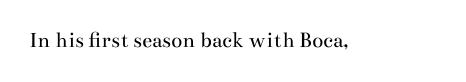
Q: Is the text bold? A: No.
Q: Is the text italic (slanted)? A: No, it is upright.
Q: Is the text underlined? A: No.
Q: Is the spacing between letters normal or unusually wide? A: Normal.
